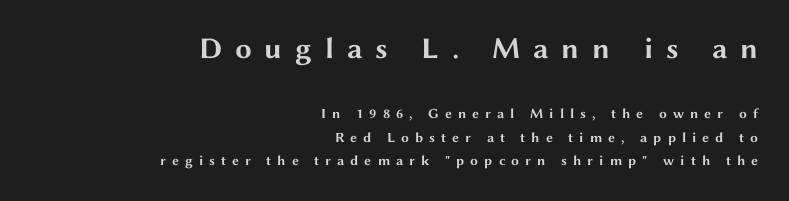
Q: Is the text bold? A: Yes.
Q: Is the text italic (slanted)? A: No, it is upright.
Q: Is the typeface a serif or a sans-serif typeface? A: Sans-serif.
Q: Is the text underlined? A: No.
Q: How is the paragraph aligned? A: Right-aligned.
Q: Is the spacing between letters normal or unusually wide? A: Unusually wide.
Q: Is the spacing between lines tight, normal or loose? A: Normal.
Q: Which block of text is set in a larger size, the first (top) or the second (bottom)? A: The first (top) one.
Q: Width (condensed, normal, or wide)? A: Wide.
Q: Stroke contrast? A: Medium.
Q: x-height? A: Medium.
Q: Monospaced? A: No.
